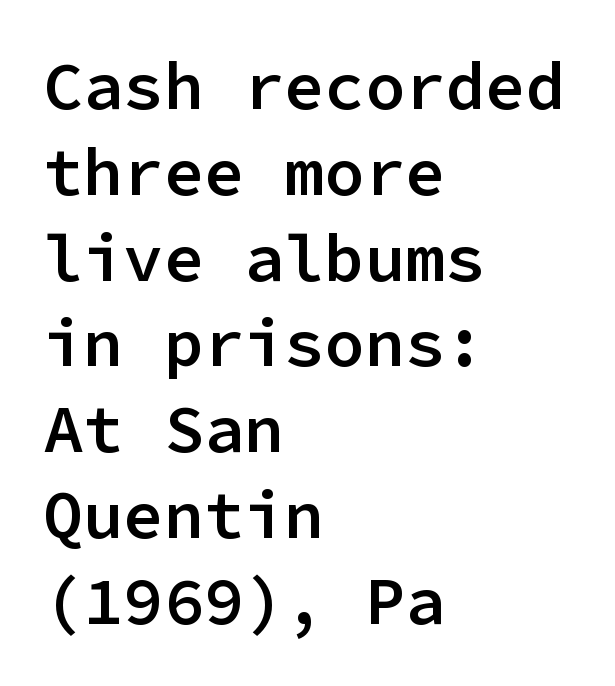
Q: Is the text bold? A: Semi-bold.
Q: Is the text italic (slanted)? A: No, it is upright.
Q: Is the typeface a serif or a sans-serif typeface? A: Sans-serif.
Q: Is the text underlined? A: No.
Q: How is the paragraph aligned? A: Left-aligned.
Q: Is the spacing between letters normal or unusually wide? A: Normal.
Q: Is the spacing between lines tight, normal or loose? A: Normal.
Q: Width (condensed, normal, or wide)? A: Normal.
Q: Stroke contrast? A: Low.
Q: x-height? A: Medium.
Q: Monospaced? A: Yes.
